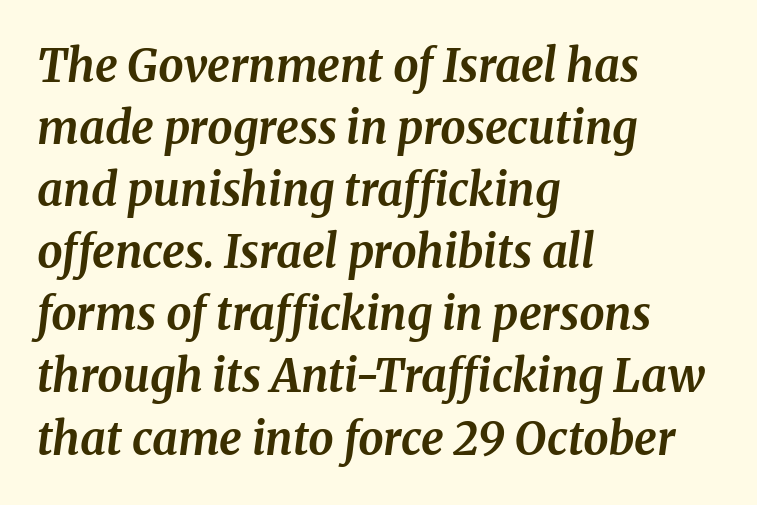
The image shows 45 px bold serif type, italic (leaning right); set left-aligned, normal line spacing (1.38x), normal letter spacing, not underlined; medium stroke contrast and a medium x-height.
